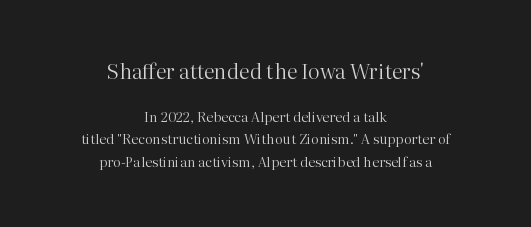
The image shows 21 px text type, upright; set centered, normal line spacing (1.62x), normal letter spacing, not underlined; the first (top) block is 1.5x larger.
